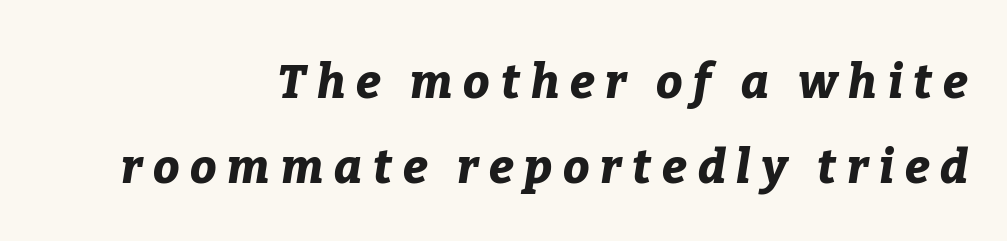
Q: Is the text bold? A: Yes.
Q: Is the text italic (slanted)? A: Yes, it leans right by about 9 degrees.
Q: Is the text underlined? A: No.
Q: How is the paragraph aligned? A: Right-aligned.
Q: Is the spacing between letters normal or unusually wide? A: Unusually wide.
Q: Width (condensed, normal, or wide)? A: Normal.
Q: Stroke contrast? A: Low.
Q: x-height? A: Medium.
Q: Monospaced? A: No.
